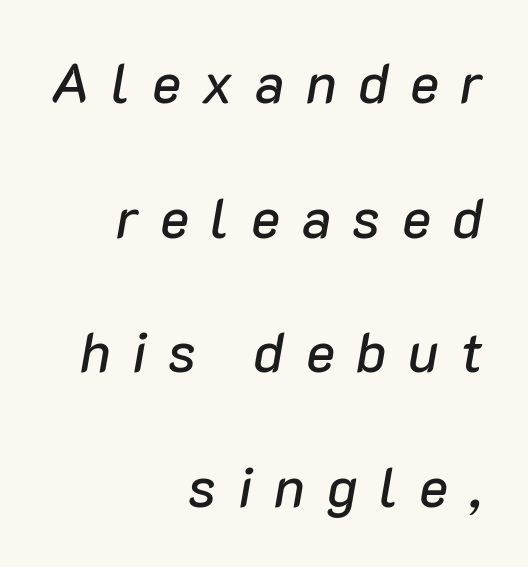
{"italic": "yes", "lean": "right", "slant_degrees": 10, "width": "normal", "stroke_contrast": "low", "x_height": "medium", "monospaced": "no", "underline": "no", "align": "right", "line_spacing": "loose", "line_spacing_ratio": 2.45, "letter_spacing": "wide", "letter_spacing_em": 0.39, "glyph_px": 55}
